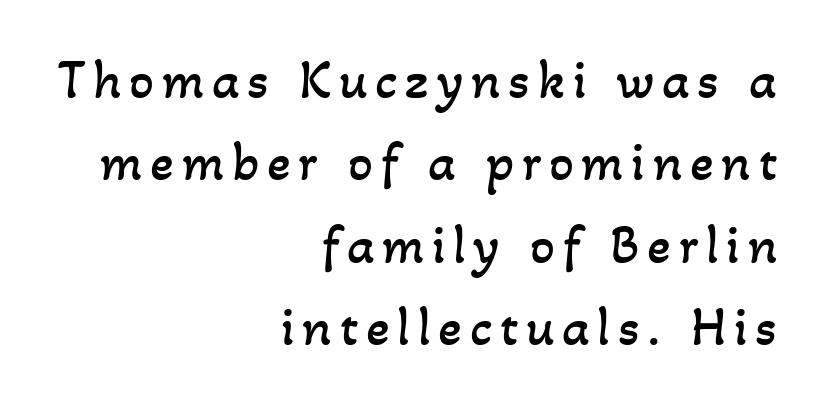
Q: Is the text bold? A: No.
Q: Is the text underlined? A: No.
Q: How is the paragraph aligned? A: Right-aligned.
Q: Is the spacing between lines tight, normal or loose? A: Normal.
Q: Width (condensed, normal, or wide)? A: Normal.
Q: Stroke contrast? A: Low.
Q: x-height? A: Small.
Q: Monospaced? A: No.
